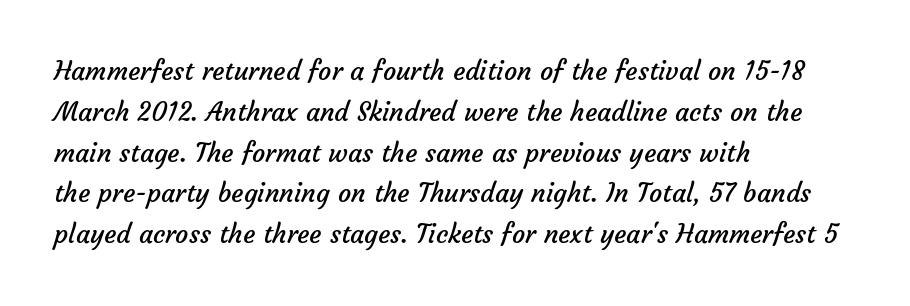
Q: Is the text bold? A: No.
Q: Is the text underlined? A: No.
Q: How is the paragraph aligned? A: Left-aligned.
Q: Is the spacing between letters normal or unusually wide? A: Normal.
Q: Is the spacing between lines tight, normal or loose? A: Normal.
